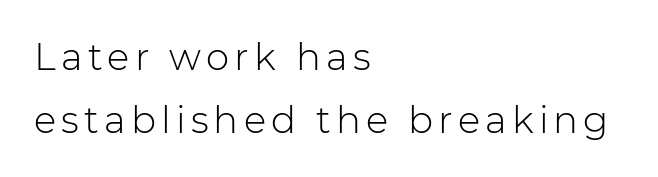
The image shows 37 px light sans-serif type, upright; set left-aligned, normal line spacing (1.69x), not underlined; low stroke contrast and a medium x-height.
